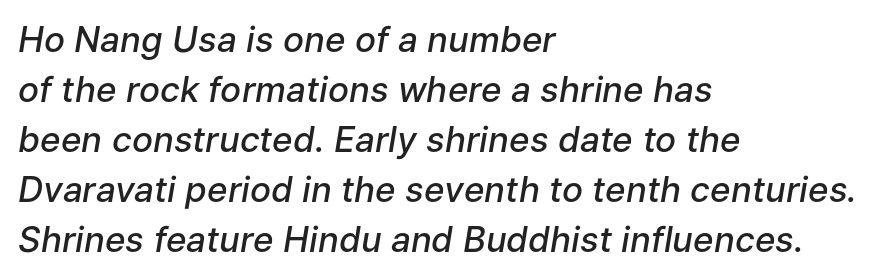
Does the leading feel generous? No, just average. Looks like regular typesetting: each glyph gets only the width it needs. The face used here is a semibold: visibly heavier than regular, lighter than bold. Inter-character spacing is left at the font's built-in metrics. Layout note: lines flush left. Observe the lean: these are italic letterforms.
